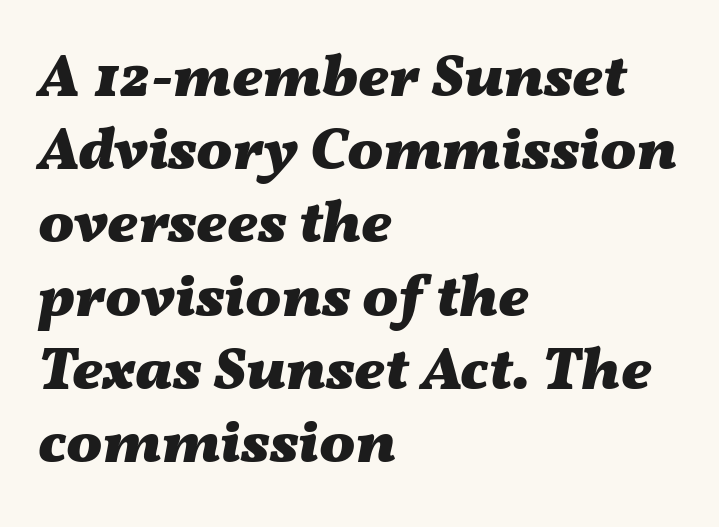
The image shows 60 px heavy, wide type, italic (leaning right); set left-aligned, line spacing 1.22x, normal letter spacing, not underlined; medium stroke contrast and a medium x-height.
